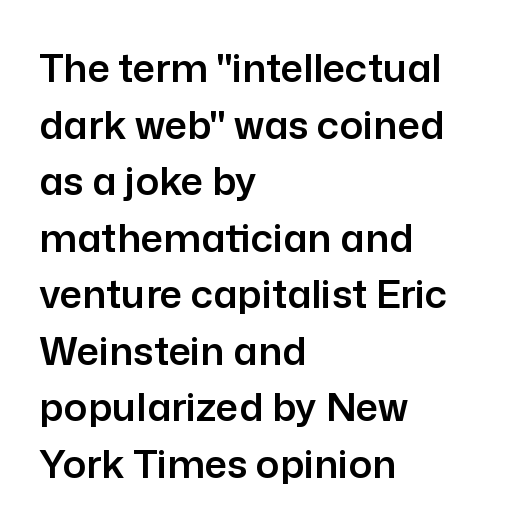
The image shows 39 px sans-serif type, upright; set left-aligned, normal line spacing (1.45x), normal letter spacing, not underlined; low stroke contrast and a medium x-height.
